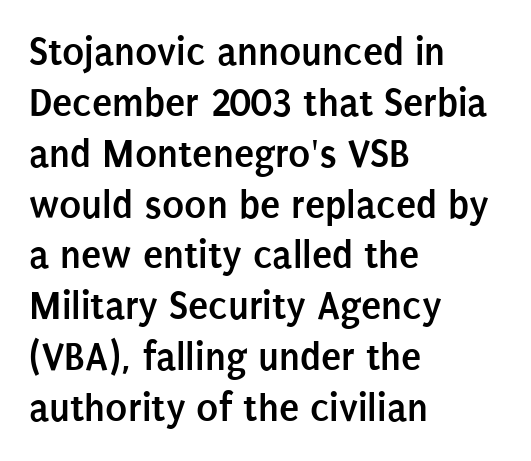
Posture: vertical. The letters sit at their default tracking, neither squeezed nor spread. The foot of each line stays bare and open. The rendering shows plain stroke endings on the letterforms — a sans-serif design.
